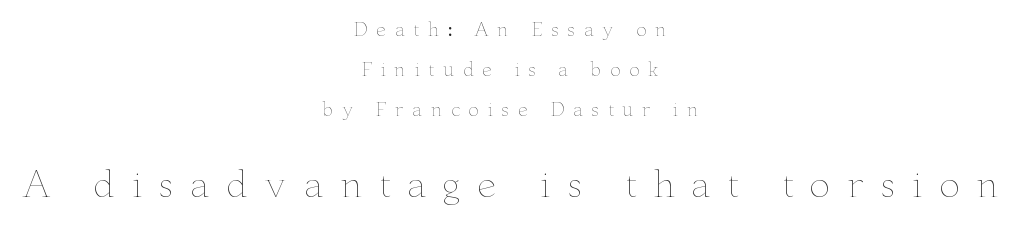
The image shows 35 px thin, wide type, upright; set centered, loose line spacing (2.23x), unusually wide letter spacing (+0.47 em), not underlined; the second (bottom) block is 1.94x larger; low stroke contrast and a small x-height.
